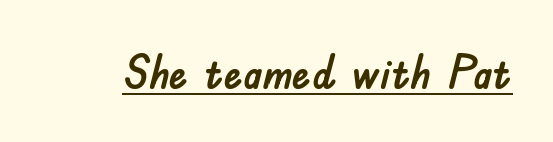
The image shows 47 px sans-serif type; set normal letter spacing, underlined; low stroke contrast and a small x-height.
